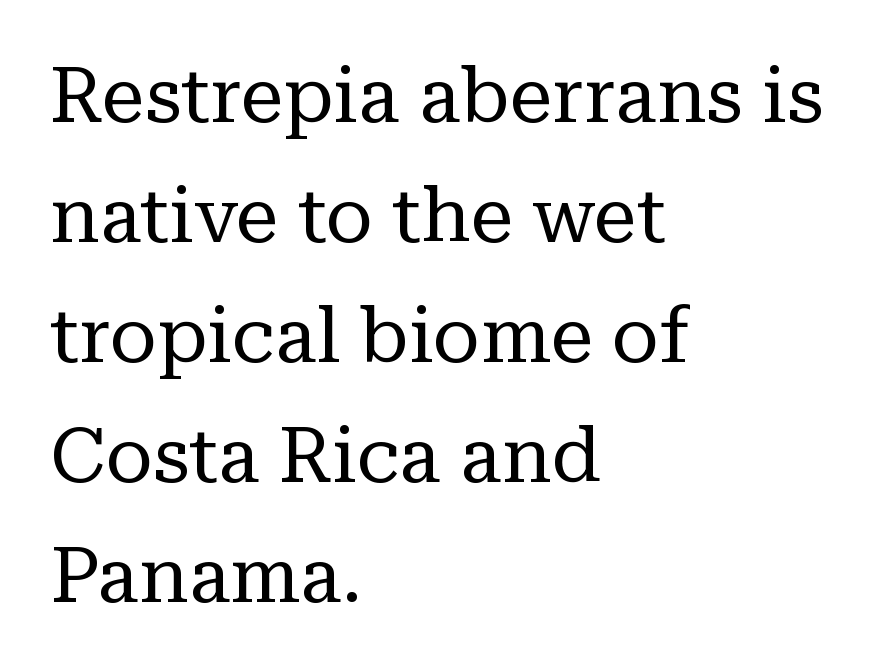
The image shows 77 px regular-weight serif type, upright; set left-aligned, normal line spacing (1.56x), normal letter spacing, not underlined; low stroke contrast and a medium x-height.
